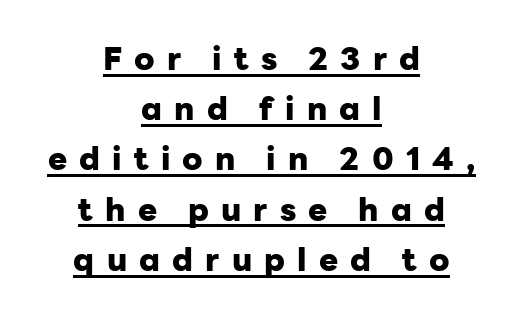
The image shows 32 px heavy sans-serif type, upright; set centered, normal line spacing (1.57x), unusually wide letter spacing (+0.38 em), underlined; low stroke contrast and a medium x-height.
